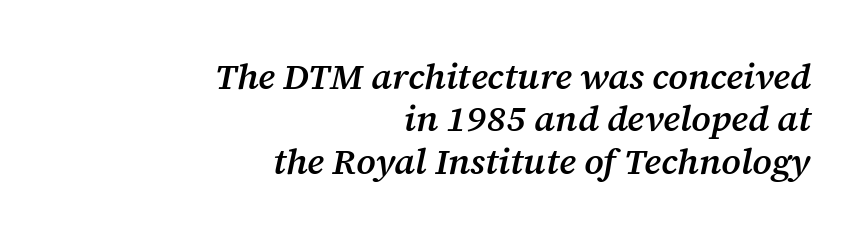
The line texture is even and compact thanks to regular tracking. An italicized treatment has been applied to the whole sample. A bit beefed up — I'd call it semibold rather than bold. Check under the words: just untouched page. Note: serifs present on the glyphs.
